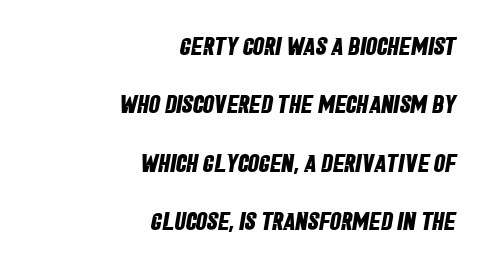
The image shows 25 px bold type; set right-aligned, loose line spacing (2.34x), normal letter spacing, not underlined.
